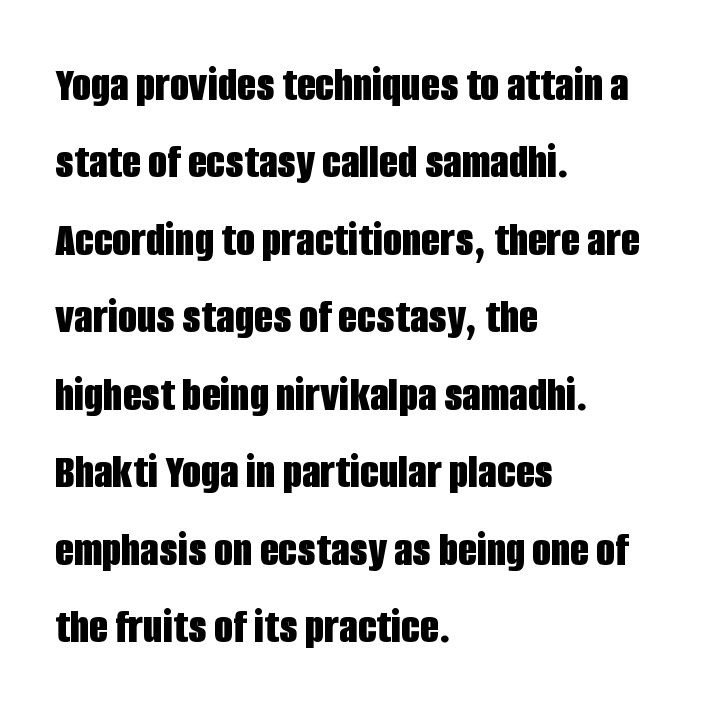
The image shows 49 px bold, condensed sans-serif type, upright; set left-aligned, normal line spacing (1.58x), normal letter spacing, not underlined; low stroke contrast and a large x-height.
